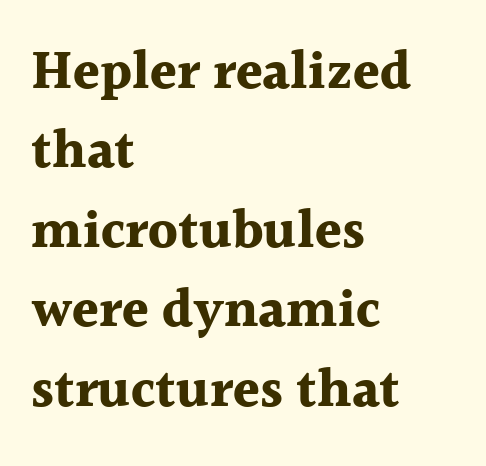
{"serif": "yes", "italic": "no", "bold": "yes", "weight": "bold", "width": "normal", "x_height": "medium", "monospaced": "no", "underline": "no", "align": "left", "line_spacing": "normal", "line_spacing_ratio": 1.47, "letter_spacing": "normal", "letter_spacing_em": 0.0, "glyph_px": 54}
